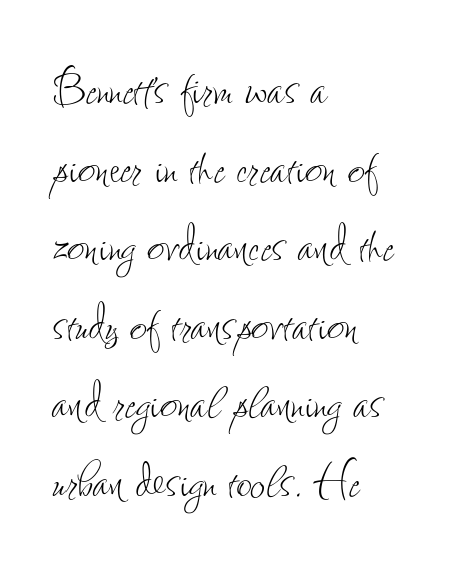
The image shows 60 px thin, condensed type; set left-aligned, normal line spacing (1.31x), normal letter spacing, not underlined; low stroke contrast and a small x-height.
